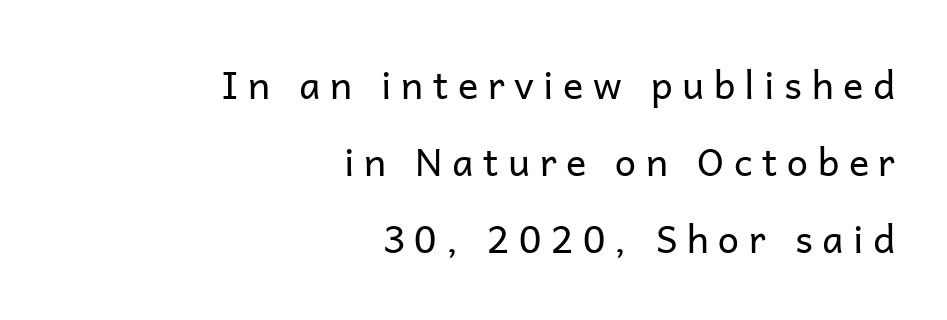
The image shows 38 px regular-weight sans-serif type, upright; set right-aligned, loose line spacing (2.02x), unusually wide letter spacing (+0.25 em), not underlined; low stroke contrast and a medium x-height.
